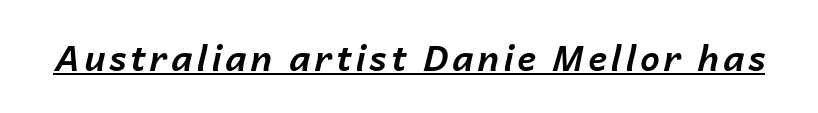
Looking at the ascenders, they clearly lean. Underline: present. The passage shown is typed in a proportional face where columns would drift. Bold? Absolutely — the strokes are thick and heavy.
